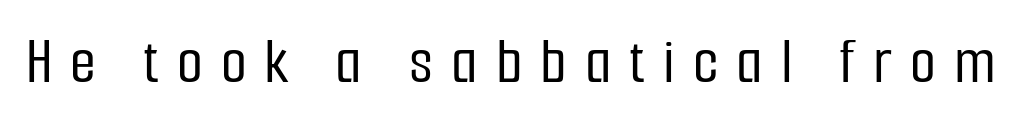
Q: Is the text italic (slanted)? A: No, it is upright.
Q: Is the typeface a serif or a sans-serif typeface? A: Sans-serif.
Q: Is the text underlined? A: No.
Q: Is the spacing between letters normal or unusually wide? A: Unusually wide.
Q: Width (condensed, normal, or wide)? A: Condensed.
Q: Stroke contrast? A: Low.
Q: x-height? A: Medium.
Q: Monospaced? A: No.
